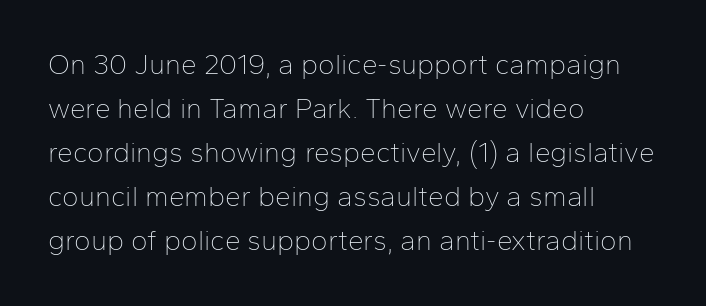
Unbolded letterforms with no extra heft. The rendering uses natural spacing where letterforms have individual widths. Type without underlining. The ragged edge is on the right, which tells us the setting is flush left.
